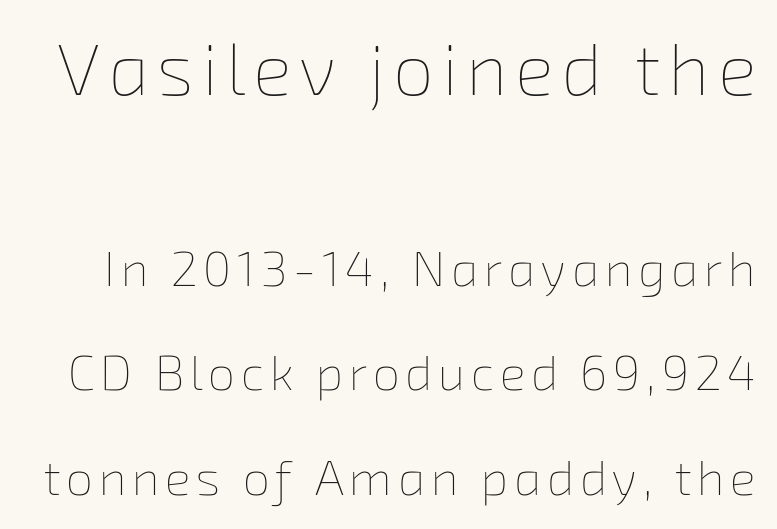
{"bold": "no", "weight": "thin", "width": "normal", "stroke_contrast": "low", "x_height": "medium", "monospaced": "no", "underline": "no", "line_spacing": "loose", "line_spacing_ratio": 2.14, "larger_block": "first", "size_ratio": 1.49, "glyph_px": 73}
